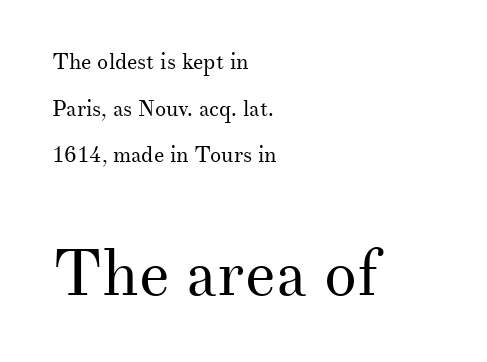
{"serif": "yes", "italic": "no", "bold": "no", "weight": "regular", "width": "normal", "stroke_contrast": "medium", "x_height": "small", "monospaced": "no", "underline": "no", "align": "left", "line_spacing": "loose", "line_spacing_ratio": 2.12, "letter_spacing": "normal", "letter_spacing_em": 0.0, "larger_block": "second", "size_ratio": 2.95, "glyph_px": 65}
